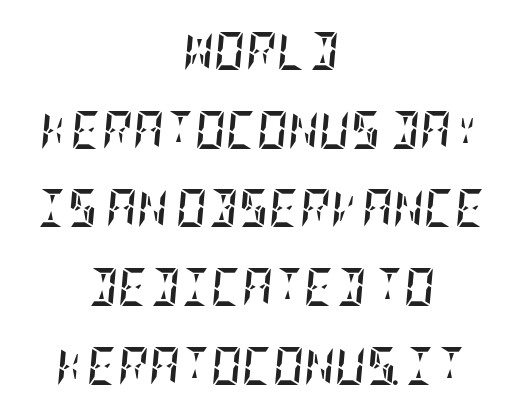
The image shows 38 px semibold, condensed type, italic (leaning right); set centered, loose line spacing (2.07x), normal letter spacing, not underlined; low stroke contrast and a large x-height.
